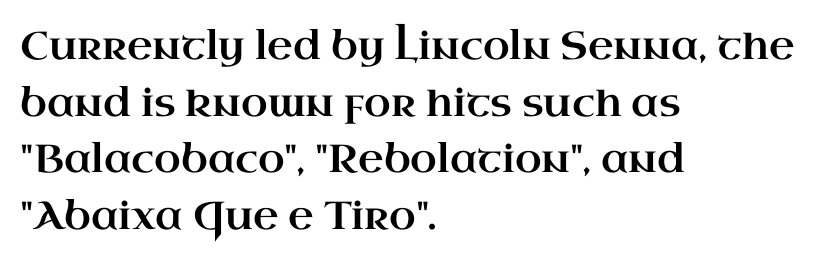
{"serif": "yes", "italic": "no", "width": "wide", "stroke_contrast": "high", "x_height": "small", "monospaced": "no", "underline": "no", "align": "left", "line_spacing": "normal", "line_spacing_ratio": 1.45, "letter_spacing": "normal", "letter_spacing_em": 0.0, "glyph_px": 39}
